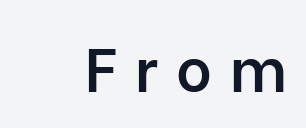
The image shows 61 px semibold sans-serif type, upright; set unusually wide letter spacing (+0.3 em), not underlined; low stroke contrast and a medium x-height.
